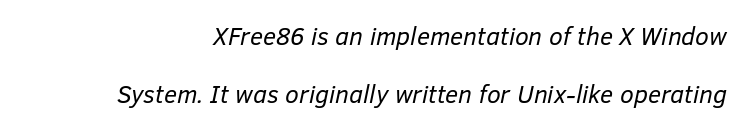
{"italic": "yes", "lean": "right", "slant_degrees": 12, "bold": "no", "underline": "no", "line_spacing": "loose", "line_spacing_ratio": 2.32, "letter_spacing": "normal", "letter_spacing_em": 0.0, "glyph_px": 25}
